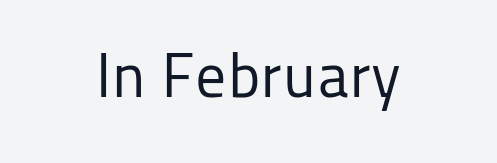
{"serif": "no", "italic": "no", "bold": "no", "weight": "regular", "width": "normal", "stroke_contrast": "low", "x_height": "medium", "monospaced": "no", "underline": "no", "letter_spacing": "normal", "letter_spacing_em": 0.0, "glyph_px": 62}
